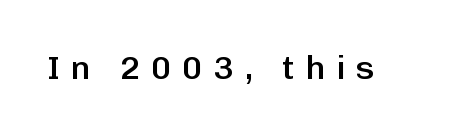
Q: Is the text bold? A: Semi-bold.
Q: Is the text italic (slanted)? A: No, it is upright.
Q: Is the typeface a serif or a sans-serif typeface? A: Sans-serif.
Q: Is the text underlined? A: No.
Q: Is the spacing between letters normal or unusually wide? A: Unusually wide.
Q: Width (condensed, normal, or wide)? A: Normal.
Q: Stroke contrast? A: Low.
Q: x-height? A: Medium.
Q: Monospaced? A: No.
